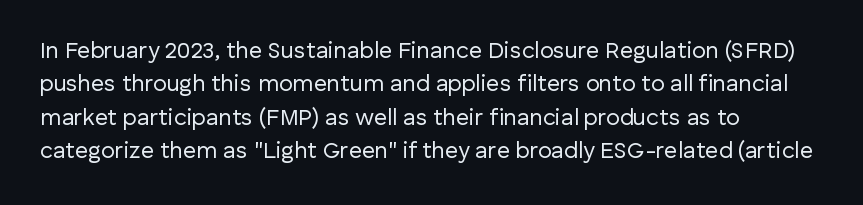
The image shows 23 px text type, upright; set left-aligned, normal line spacing (1.45x), normal letter spacing, not underlined.
